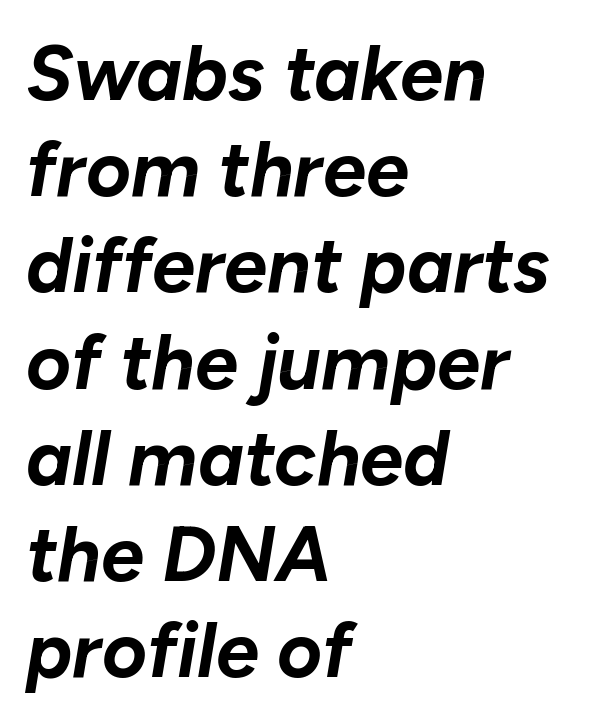
{"italic": "yes", "lean": "right", "slant_degrees": 10, "bold": "yes", "weight": "bold", "width": "normal", "stroke_contrast": "low", "x_height": "medium", "monospaced": "no", "underline": "no", "align": "left", "line_spacing": "normal", "line_spacing_ratio": 1.25, "letter_spacing": "normal", "letter_spacing_em": 0.0, "glyph_px": 77}
